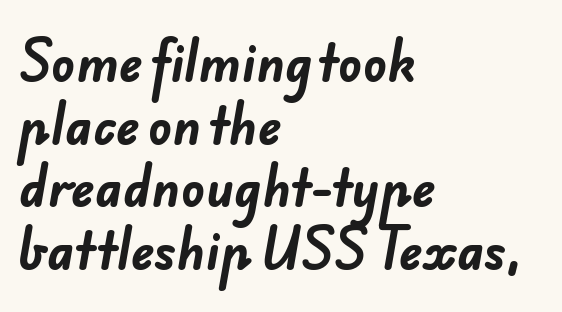
The image shows 49 px bold sans-serif type; set left-aligned, normal line spacing (1.28x), normal letter spacing, not underlined; low stroke contrast and a small x-height.
